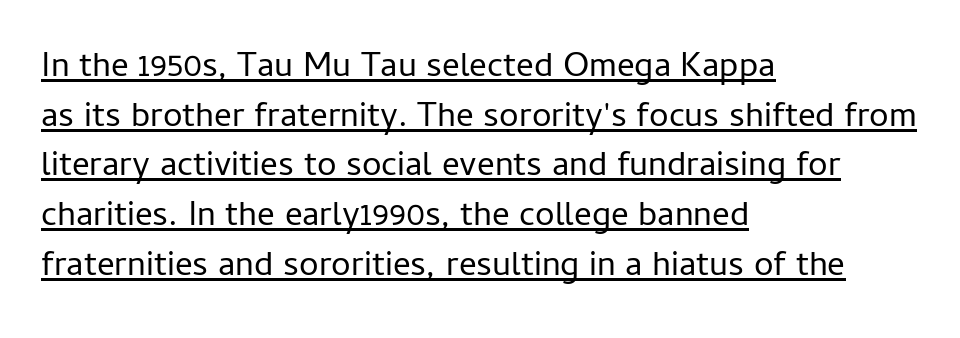
The image shows 35 px regular-weight sans-serif type, upright; set left-aligned, normal line spacing (1.42x), normal letter spacing, underlined; low stroke contrast and a medium x-height.
